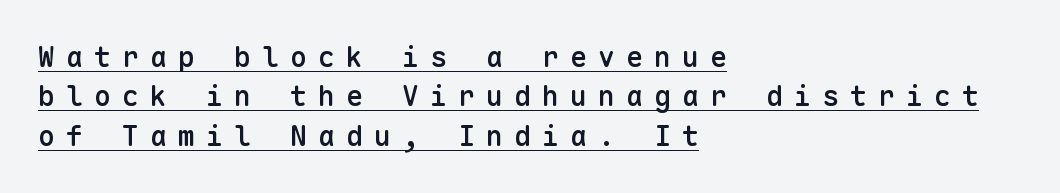
The image shows 28 px semibold sans-serif type, upright, monospaced; set left-aligned, normal line spacing (1.41x), unusually wide letter spacing (+0.4 em), underlined; low stroke contrast and a medium x-height.
